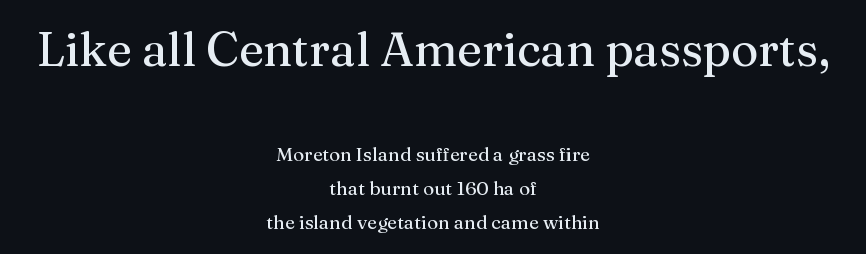
{"serif": "yes", "italic": "no", "width": "normal", "stroke_contrast": "medium", "x_height": "medium", "monospaced": "no", "underline": "no", "align": "center", "line_spacing_ratio": 1.79, "letter_spacing": "normal", "letter_spacing_em": 0.0, "larger_block": "first", "size_ratio": 2.47, "glyph_px": 47}
